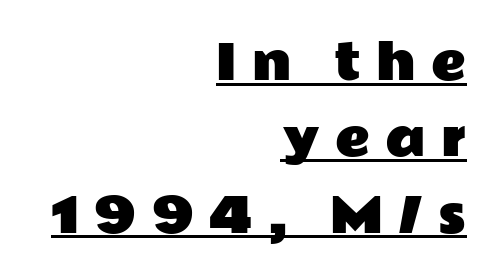
Summary of vertical rhythm: regular, with standard interline spacing. Line endings align vertically; line beginnings do not. The type sits square on the baseline with zero lean. This sample has the flowing, uneven cadence of proportional lettering. The lettering is marked with a stroke running underneath it.
